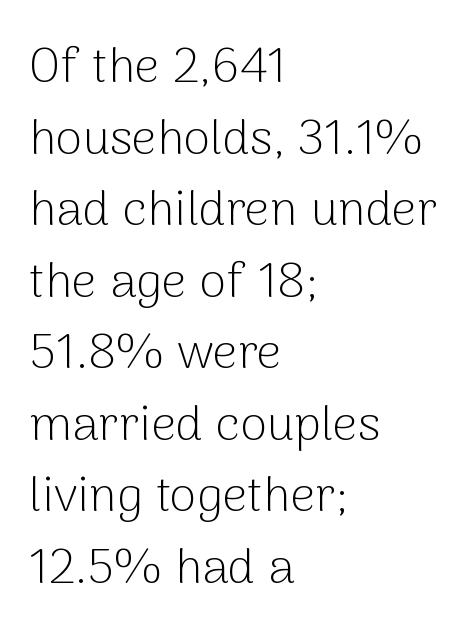
Q: Is the text bold? A: No.
Q: Is the text italic (slanted)? A: No, it is upright.
Q: Is the typeface a serif or a sans-serif typeface? A: Sans-serif.
Q: Is the text underlined? A: No.
Q: How is the paragraph aligned? A: Left-aligned.
Q: Is the spacing between letters normal or unusually wide? A: Normal.
Q: Is the spacing between lines tight, normal or loose? A: Normal.
Q: Width (condensed, normal, or wide)? A: Normal.
Q: Stroke contrast? A: Low.
Q: x-height? A: Medium.
Q: Monospaced? A: No.
